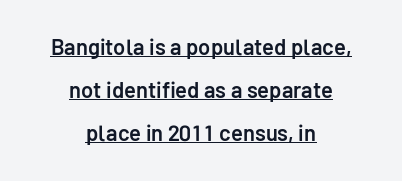
Q: Is the text bold? A: Semi-bold.
Q: Is the text italic (slanted)? A: No, it is upright.
Q: Is the text underlined? A: Yes.
Q: How is the paragraph aligned? A: Centered.
Q: Is the spacing between letters normal or unusually wide? A: Normal.
Q: Is the spacing between lines tight, normal or loose? A: Loose.
